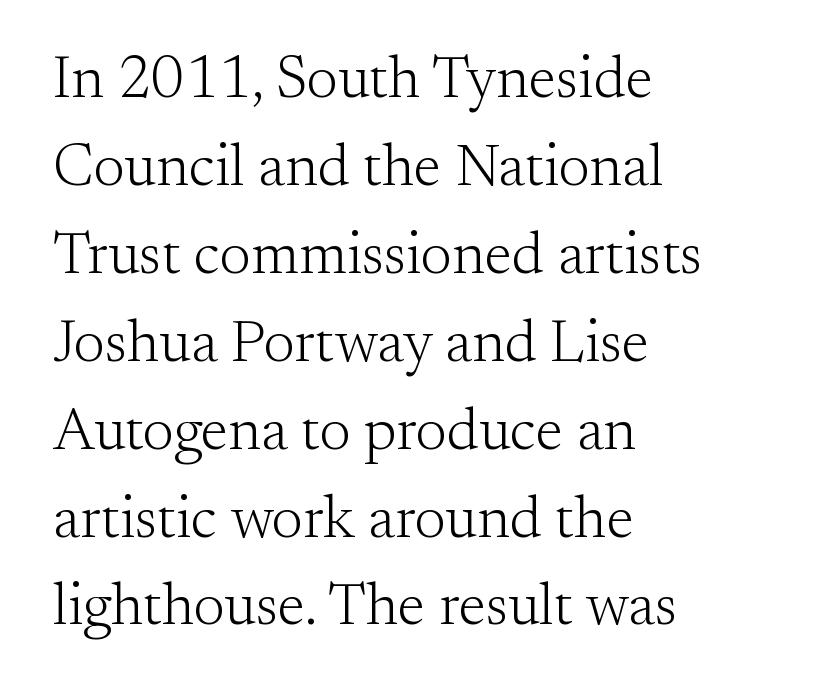
The rendering uses natural spacing where letterforms have individual widths. The lines are quadded left. Each letter's strokes conclude with small projecting serifs. Is the letter spacing exaggerated? No — it looks like the ordinary default. Summary of weight: not heavy and not bold.
